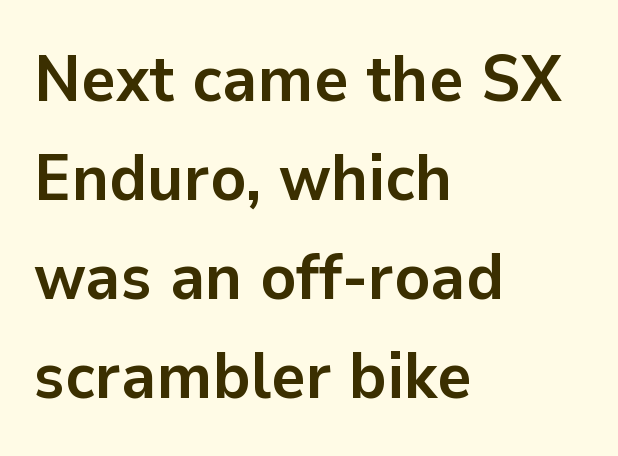
{"serif": "no", "italic": "no", "bold": "yes", "weight": "semibold", "width": "normal", "stroke_contrast": "low", "x_height": "medium", "monospaced": "no", "underline": "no", "align": "left", "line_spacing": "normal", "line_spacing_ratio": 1.5, "letter_spacing": "normal", "letter_spacing_em": 0.0, "glyph_px": 66}
